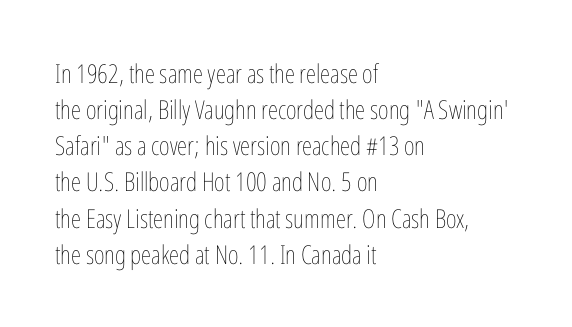
Teacher's note: observe the even left margin — that is flush-left alignment. Students, note that the glyphs here touch the page at normal intervals. Do the letters lean? They stand straight. Descenders hang freely into open space. Stem width sits at or under what a default text font uses.
